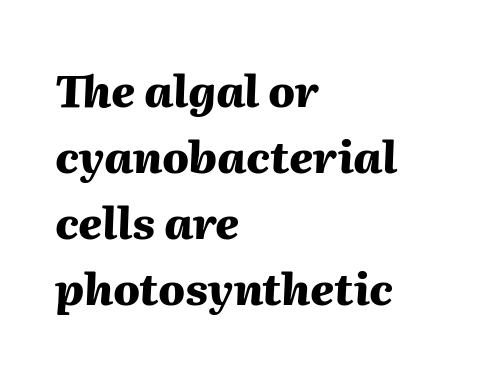
Q: Is the text bold? A: Yes.
Q: Is the text italic (slanted)? A: Yes, it leans right by about 2 degrees.
Q: Is the text underlined? A: No.
Q: How is the paragraph aligned? A: Left-aligned.
Q: Is the spacing between letters normal or unusually wide? A: Normal.
Q: Is the spacing between lines tight, normal or loose? A: Normal.
Q: Width (condensed, normal, or wide)? A: Normal.
Q: Stroke contrast? A: Medium.
Q: x-height? A: Medium.
Q: Monospaced? A: No.
